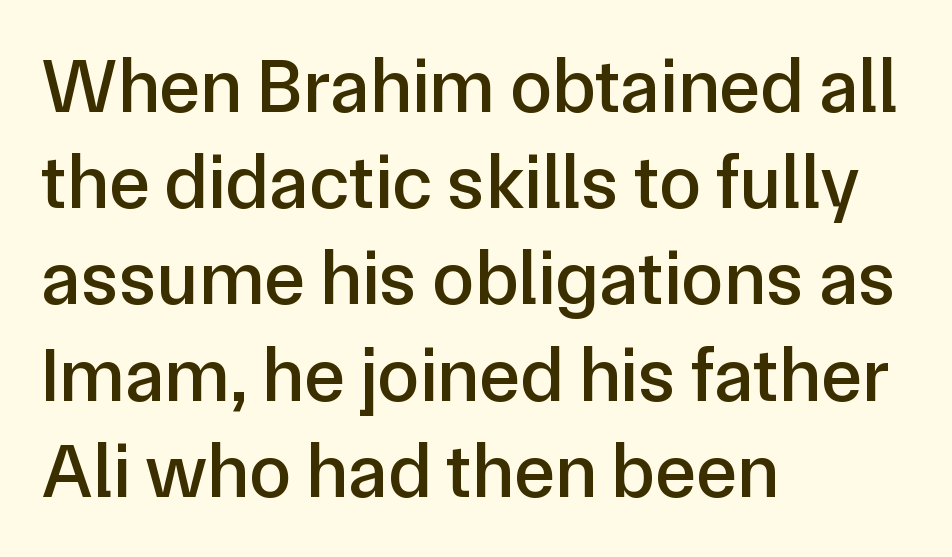
Q: Is the text italic (slanted)? A: No, it is upright.
Q: Is the typeface a serif or a sans-serif typeface? A: Sans-serif.
Q: Is the text underlined? A: No.
Q: How is the paragraph aligned? A: Left-aligned.
Q: Is the spacing between letters normal or unusually wide? A: Normal.
Q: Is the spacing between lines tight, normal or loose? A: Normal.
Q: Width (condensed, normal, or wide)? A: Normal.
Q: Stroke contrast? A: Low.
Q: x-height? A: Medium.
Q: Monospaced? A: No.
